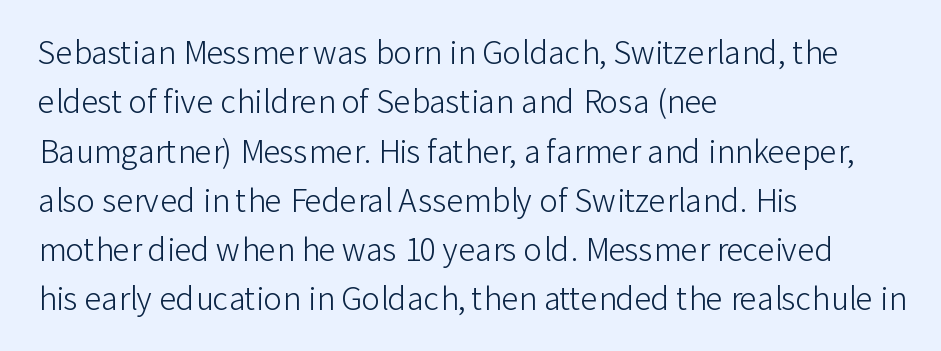
The image shows 31 px light sans-serif type, upright; set left-aligned, normal line spacing (1.59x), normal letter spacing, not underlined; low stroke contrast and a medium x-height.
